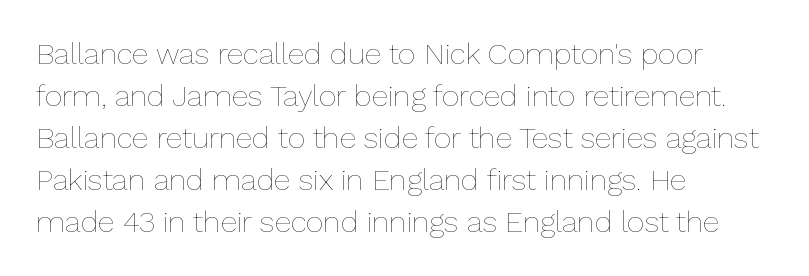
{"italic": "no", "bold": "no", "weight": "thin", "width": "normal", "stroke_contrast": "low", "x_height": "medium", "monospaced": "no", "underline": "no", "align": "left", "line_spacing": "normal", "line_spacing_ratio": 1.4, "letter_spacing": "normal", "letter_spacing_em": 0.0, "glyph_px": 30}
